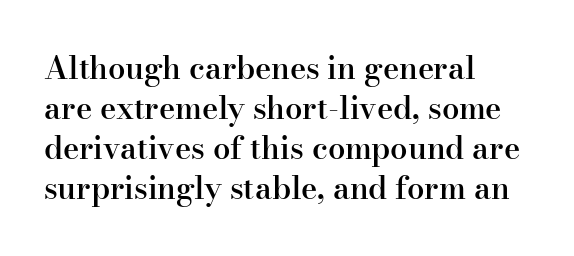
{"serif": "yes", "italic": "no", "bold": "semi", "weight": "semibold", "width": "normal", "stroke_contrast": "high", "x_height": "small", "monospaced": "no", "underline": "no", "align": "left", "line_spacing": "normal", "line_spacing_ratio": 1.29, "letter_spacing": "normal", "letter_spacing_em": 0.0, "glyph_px": 31}
